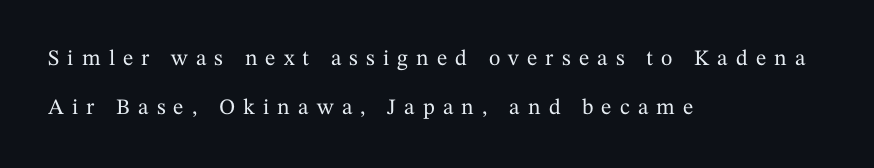
Q: Is the text italic (slanted)? A: No, it is upright.
Q: Is the text underlined? A: No.
Q: How is the paragraph aligned? A: Left-aligned.
Q: Is the spacing between letters normal or unusually wide? A: Unusually wide.
Q: Is the spacing between lines tight, normal or loose? A: Loose.
